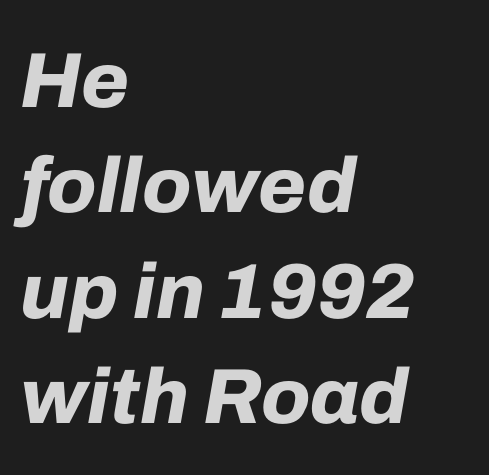
These lines sit exactly where default settings would place them. Strong, thick strokes mark this as bold type. Each row of text sits above clean, open space. Default kerning and tracking; the words read as compact shapes. The glyphs look as if they've been sheared to an angle. Do the characters align in a grid? No, the font is proportional.
